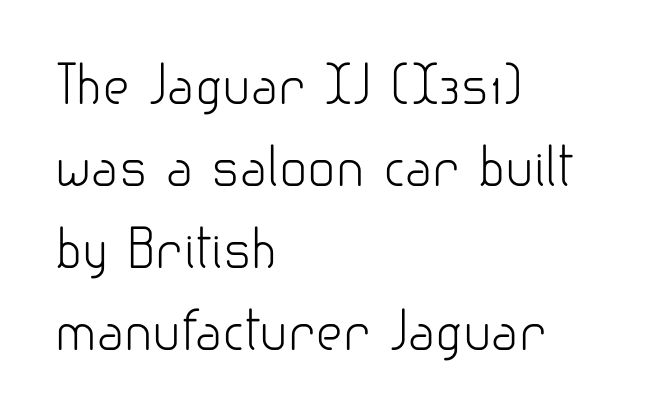
Q: Is the text bold? A: No.
Q: Is the text italic (slanted)? A: No, it is upright.
Q: Is the typeface a serif or a sans-serif typeface? A: Sans-serif.
Q: Is the text underlined? A: No.
Q: How is the paragraph aligned? A: Left-aligned.
Q: Is the spacing between letters normal or unusually wide? A: Normal.
Q: Is the spacing between lines tight, normal or loose? A: Normal.
Q: Width (condensed, normal, or wide)? A: Normal.
Q: Stroke contrast? A: Low.
Q: x-height? A: Small.
Q: Monospaced? A: No.
